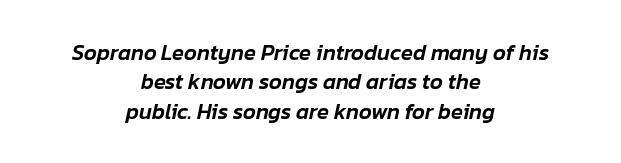
Q: Is the text italic (slanted)? A: Yes, it leans right by about 12 degrees.
Q: Is the text underlined? A: No.
Q: How is the paragraph aligned? A: Centered.
Q: Is the spacing between letters normal or unusually wide? A: Normal.
Q: Is the spacing between lines tight, normal or loose? A: Normal.
